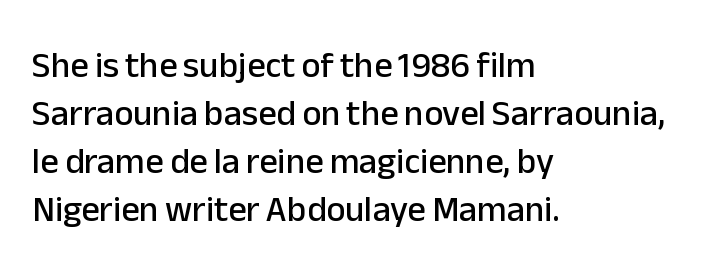
The image shows 36 px sans-serif type, upright; set left-aligned, normal line spacing (1.33x), normal letter spacing, not underlined; low stroke contrast and a medium x-height.
